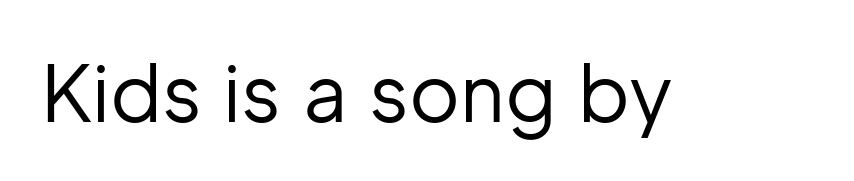
Characters follow at the spacing the type designer built in. The letters look calm and open, with moderate or lighter stems. Look at the bottom of the vertical strokes: they stop flat, with no serifs. Ordinary non-slanted type is in use. A typesetter would call this proportional, since set widths differ per character. Honestly, there is no underline to notice here at all.
